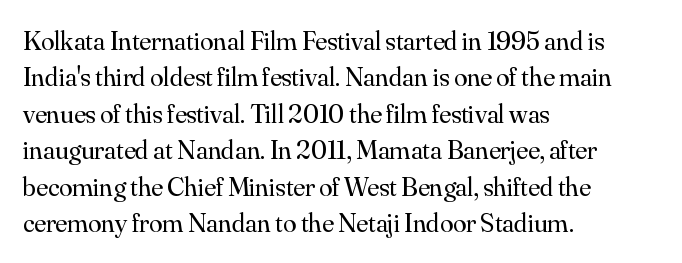
The image shows 27 px text type, upright; set left-aligned, normal line spacing (1.35x), normal letter spacing, not underlined.
